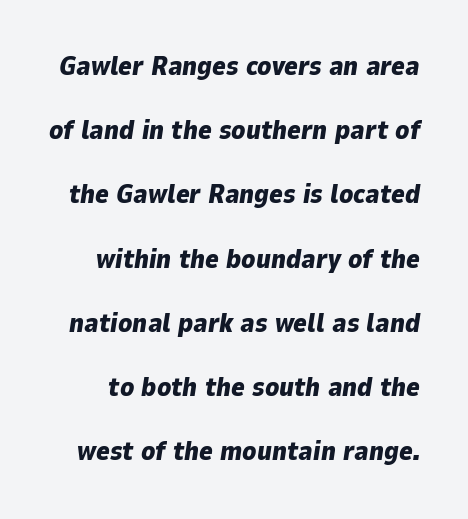
{"italic": "yes", "lean": "right", "slant_degrees": 9, "bold": "yes", "underline": "no", "line_spacing": "loose", "line_spacing_ratio": 2.47, "letter_spacing": "normal", "letter_spacing_em": 0.0, "glyph_px": 26}
